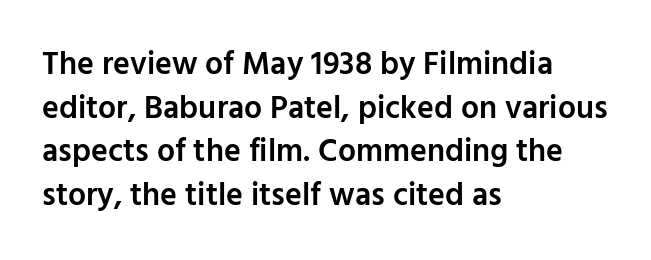
{"serif": "no", "italic": "no", "bold": "semi", "weight": "semibold", "width": "normal", "stroke_contrast": "low", "x_height": "medium", "monospaced": "no", "underline": "no", "align": "left", "line_spacing": "normal", "line_spacing_ratio": 1.36, "letter_spacing": "normal", "letter_spacing_em": 0.0, "glyph_px": 32}
